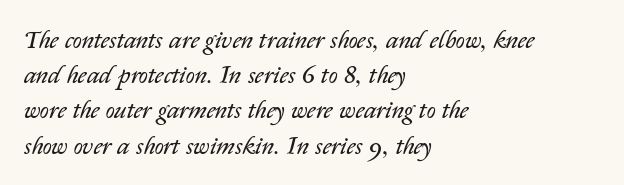
The image shows 25 px text type, italic (leaning right); set left-aligned, normal line spacing (1.41x), normal letter spacing, not underlined.
